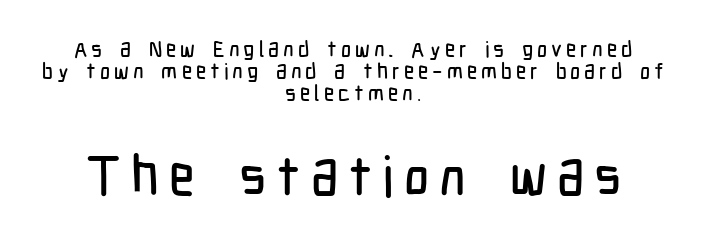
Q: Is the text italic (slanted)? A: No, it is upright.
Q: Is the typeface a serif or a sans-serif typeface? A: Sans-serif.
Q: Is the text underlined? A: No.
Q: How is the paragraph aligned? A: Centered.
Q: Is the spacing between lines tight, normal or loose? A: Tight.
Q: Which block of text is set in a larger size, the first (top) or the second (bottom)? A: The second (bottom) one.
Q: Width (condensed, normal, or wide)? A: Condensed.
Q: Stroke contrast? A: Low.
Q: x-height? A: Medium.
Q: Monospaced? A: No.
